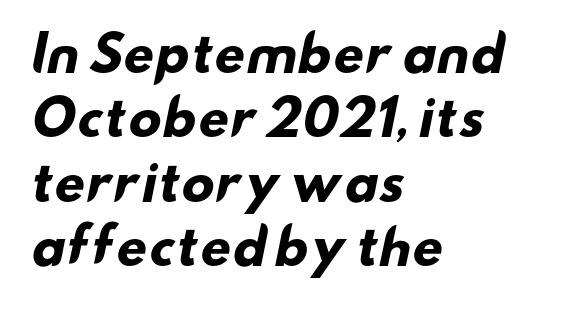
These lines are set flush left with a ragged right edge. A typesetter would call this zero additional tracking. This sample has the flowing, uneven cadence of proportional lettering. These lines are composed in type without serifs. Rule under the text: the space is simply empty. The passage shown stacks its lines at a standard gap.
